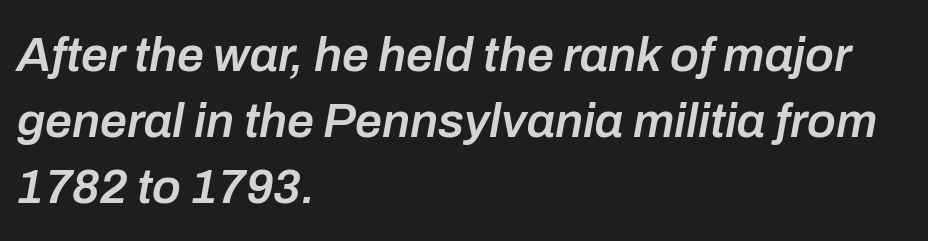
Tall strokes in this sample are angled rather than plumb. The face used here is proportionally spaced, like ordinary book or web type. The space beneath each line is pristine and unruled. All the whitespace from short lines collects on the right. The horizontal fit of the characters is conventional and even.
